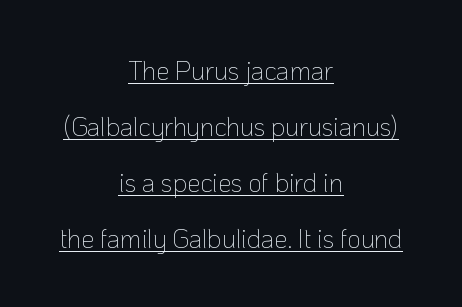
The image shows 26 px text type, upright; set centered, loose line spacing (2.15x), normal letter spacing, underlined.
